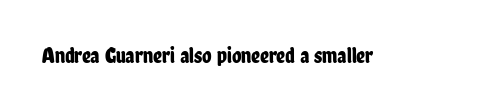
The image shows 22 px text type, upright; set normal letter spacing, not underlined.
